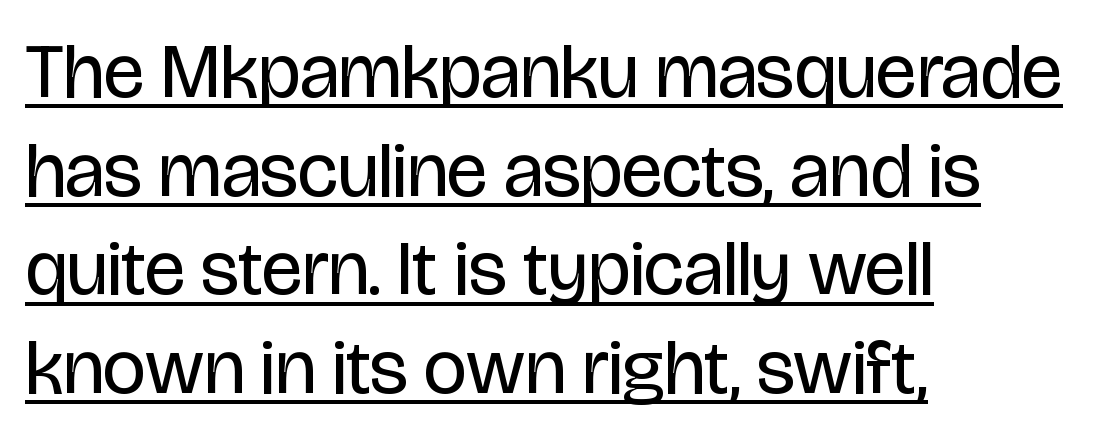
The image shows 77 px regular-weight, condensed sans-serif type, upright; set left-aligned, normal line spacing (1.28x), normal letter spacing, underlined; low stroke contrast and a large x-height.
